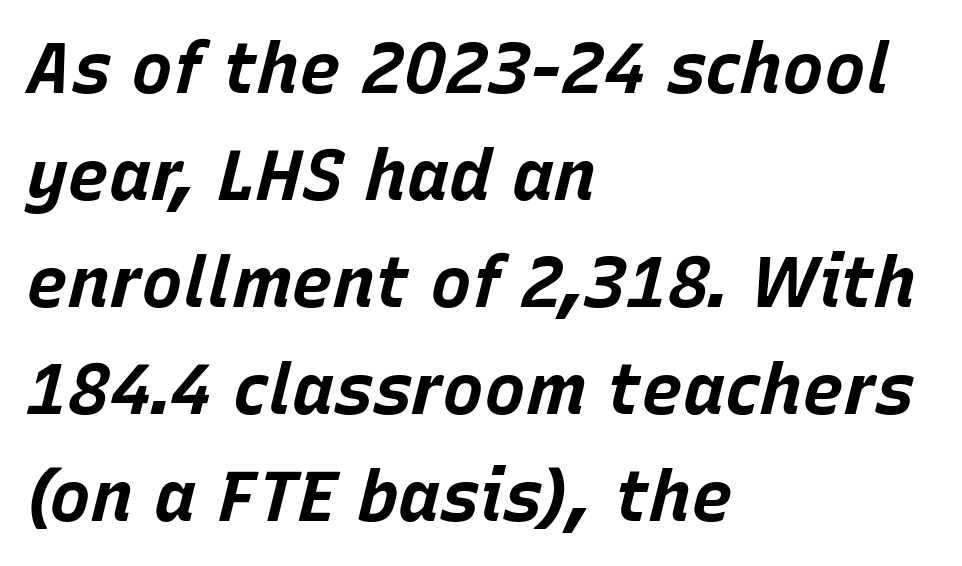
The image shows 70 px bold type, italic (leaning right); set left-aligned, normal line spacing (1.53x), normal letter spacing, not underlined; low stroke contrast and a large x-height.
